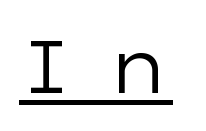
Do the letters lean? They stand straight. The string is rendered with underlining switched on. Weight: in the light-to-regular range. This rendering employs a face without finishing strokes, i.e., a sans-serif. Does extra space separate the letters? Yes, quite a lot of it. The face used here is proportionally spaced, like ordinary book or web type.
